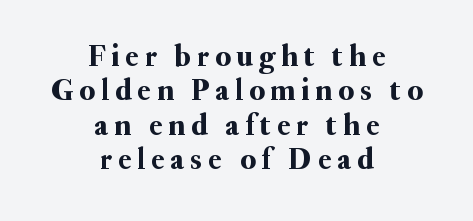
Q: Is the text italic (slanted)? A: No, it is upright.
Q: Is the typeface a serif or a sans-serif typeface? A: Serif.
Q: Is the text underlined? A: No.
Q: How is the paragraph aligned? A: Centered.
Q: Is the spacing between letters normal or unusually wide? A: Unusually wide.
Q: Is the spacing between lines tight, normal or loose? A: Tight.
Q: Width (condensed, normal, or wide)? A: Normal.
Q: Stroke contrast? A: Medium.
Q: x-height? A: Small.
Q: Monospaced? A: No.
